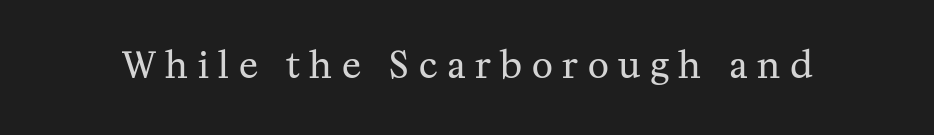
Proportional: the letters do not fall into vertical columns. This is roman type, the default non-slanted kind. Summary of weight: not heavy and not bold. Spacing between characters has been opened up far beyond the box default. Descenders hang freely into open space. Unlike a clean sans, this face finishes its strokes with serifs.
